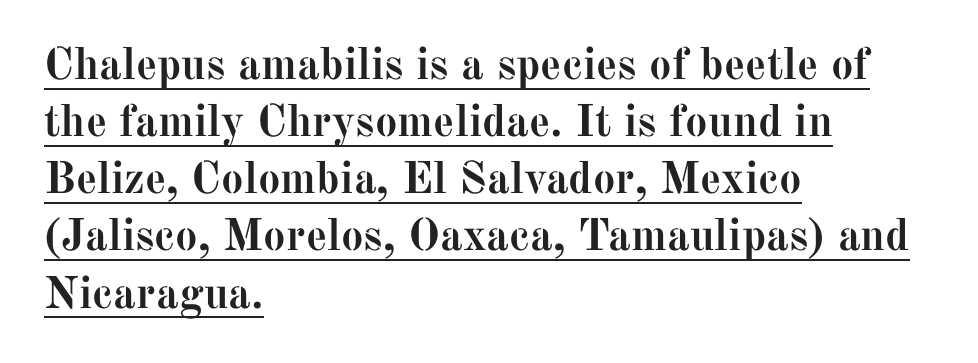
Q: Is the text bold? A: Yes.
Q: Is the text italic (slanted)? A: No, it is upright.
Q: Is the typeface a serif or a sans-serif typeface? A: Serif.
Q: Is the text underlined? A: Yes.
Q: How is the paragraph aligned? A: Left-aligned.
Q: Is the spacing between letters normal or unusually wide? A: Normal.
Q: Is the spacing between lines tight, normal or loose? A: Normal.
Q: Width (condensed, normal, or wide)? A: Normal.
Q: Stroke contrast? A: Medium.
Q: x-height? A: Medium.
Q: Monospaced? A: No.
